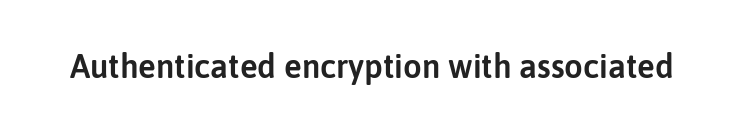
Is the letter spacing exaggerated? No — it looks like the ordinary default. A clean baseline with only descenders dipping below it. Is this a sans? Yes — the strokes have no serifs. Character widths vary here, with narrow letters taking less room than wide ones. Unlike italic type, these characters show no tilt at all.
